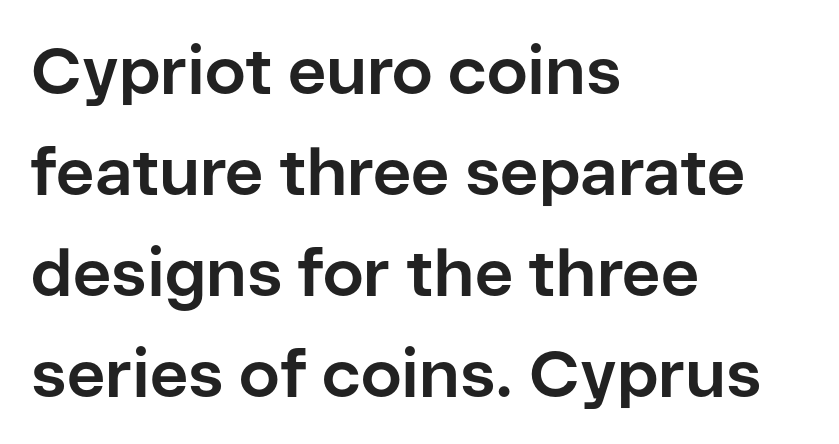
Q: Is the text bold? A: Yes.
Q: Is the text italic (slanted)? A: No, it is upright.
Q: Is the typeface a serif or a sans-serif typeface? A: Sans-serif.
Q: Is the text underlined? A: No.
Q: How is the paragraph aligned? A: Left-aligned.
Q: Is the spacing between letters normal or unusually wide? A: Normal.
Q: Is the spacing between lines tight, normal or loose? A: Normal.
Q: Width (condensed, normal, or wide)? A: Normal.
Q: Stroke contrast? A: Low.
Q: x-height? A: Medium.
Q: Monospaced? A: No.
